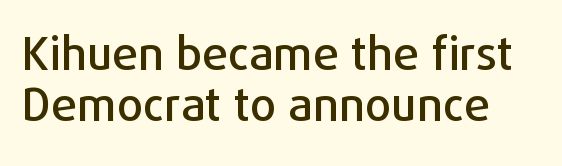
The image shows 46 px sans-serif type, upright; set tight line spacing (1.1x), normal letter spacing, not underlined; low stroke contrast and a medium x-height.
